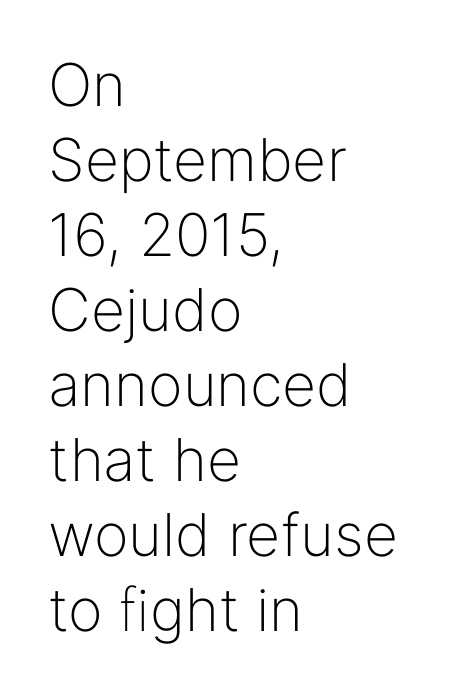
Typeset ragged right — the left edge is the straight one. The rendering uses natural spacing where letterforms have individual widths. Quick note: underline off. This block has exactly the height ordinary leading produces.
